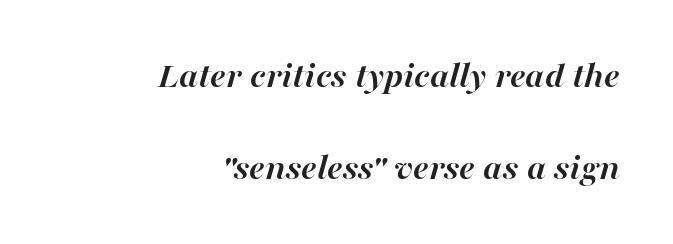
Q: Is the text bold? A: Yes.
Q: Is the text italic (slanted)? A: Yes, it leans right by about 16 degrees.
Q: Is the text underlined? A: No.
Q: How is the paragraph aligned? A: Right-aligned.
Q: Is the spacing between letters normal or unusually wide? A: Normal.
Q: Is the spacing between lines tight, normal or loose? A: Loose.
Q: Width (condensed, normal, or wide)? A: Normal.
Q: Stroke contrast? A: High.
Q: x-height? A: Medium.
Q: Monospaced? A: No.
